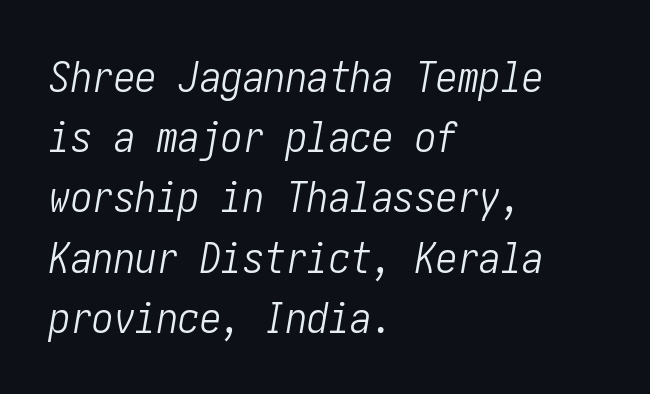
Q: Is the text bold? A: No.
Q: Is the text italic (slanted)? A: Yes, it leans right by about 10 degrees.
Q: Is the text underlined? A: No.
Q: How is the paragraph aligned? A: Left-aligned.
Q: Is the spacing between letters normal or unusually wide? A: Normal.
Q: Is the spacing between lines tight, normal or loose? A: Normal.
Q: Width (condensed, normal, or wide)? A: Condensed.
Q: Stroke contrast? A: Low.
Q: x-height? A: Medium.
